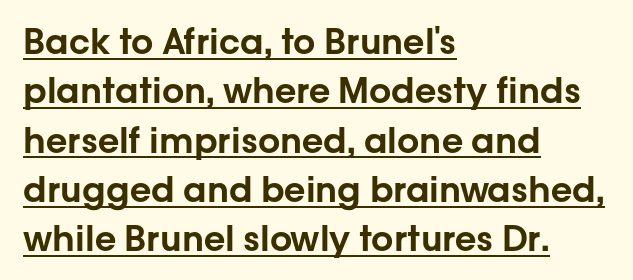
The image shows 35 px sans-serif type, upright; set left-aligned, normal line spacing (1.41x), normal letter spacing, underlined; low stroke contrast and a medium x-height.
